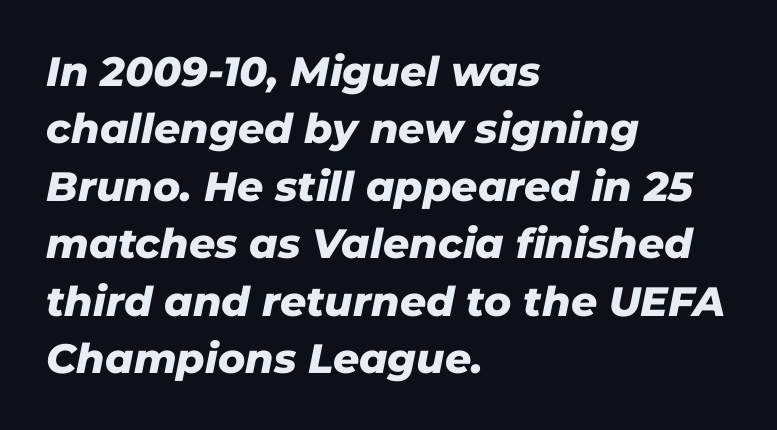
Observe the ordinary spacing: letters are neighbours, not strangers. An italicized treatment has been applied to the whole sample. The ragged edge is on the right, which tells us the setting is flush left. Heavy, bold letterforms. Regarding leading, the lines here are spaced in the standard way.
